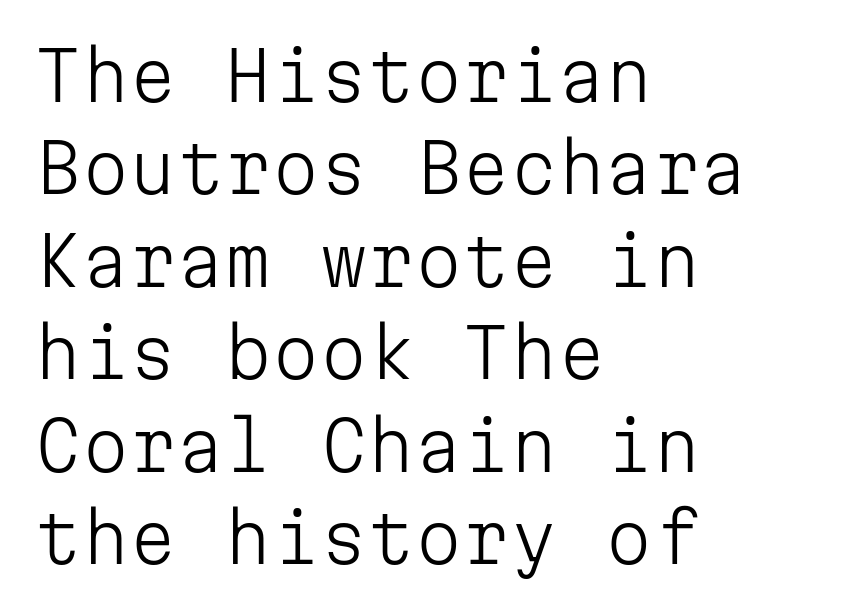
{"serif": "no", "italic": "no", "bold": "no", "weight": "light", "width": "normal", "stroke_contrast": "low", "x_height": "medium", "monospaced": "yes", "underline": "no", "align": "left", "line_spacing": "normal", "line_spacing_ratio": 1.36, "letter_spacing": "normal", "letter_spacing_em": 0.0, "glyph_px": 68}
